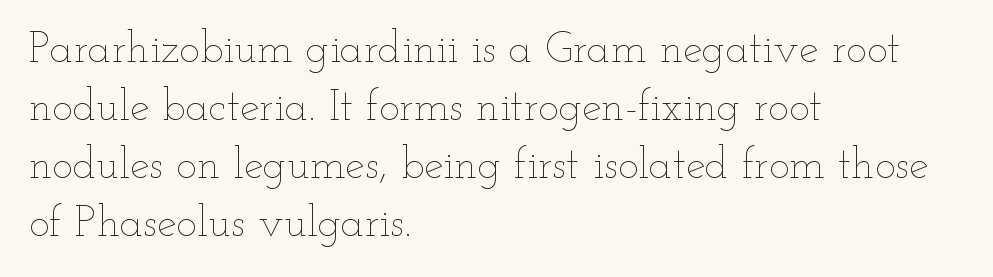
Descender tails drop into unmarked territory. These lines keep a tight, regular rhythm from letter to letter. Typeset ragged right — the left edge is the straight one. Posture: upright roman.
